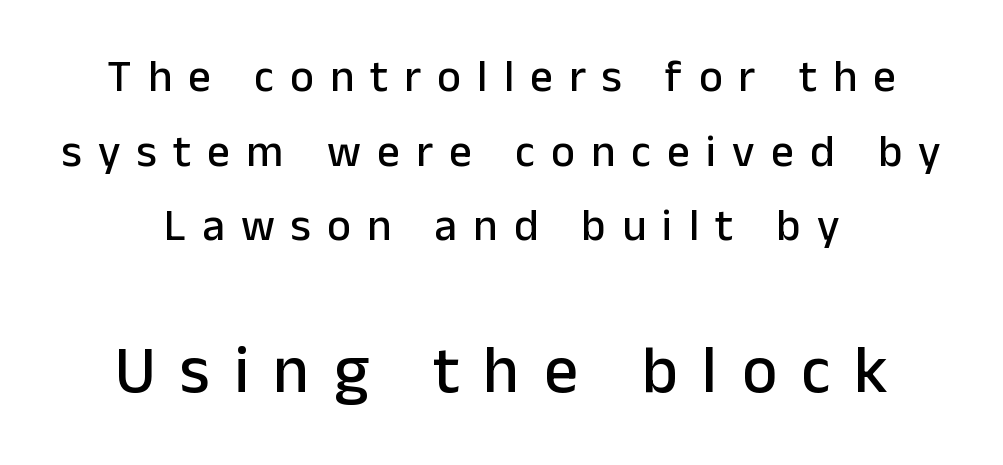
The typography opts for an upright posture over an oblique one. The passage shown is typed in a proportional face where columns would drift. Character size in the trailing block exceeds that of the leading block. Look at the tracking — it's clearly loosened, letters drifting apart. The type family on display is of the sans-serif kind. The designer left line spacing at the default.
